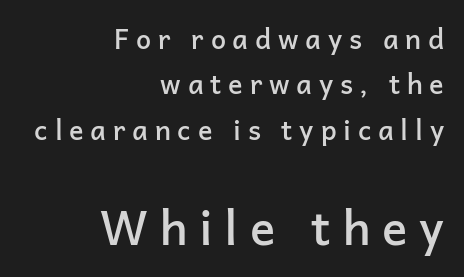
Short and long lines alike share a common ending point at right. Is this a fixed-width face? No — the glyphs have proportional, varying widths. Is this a sans? Yes — the strokes have no serifs. Block two is the big one; block one sits smaller above it. Underline: absent. What weight is shown? A semibold, between regular and bold.
